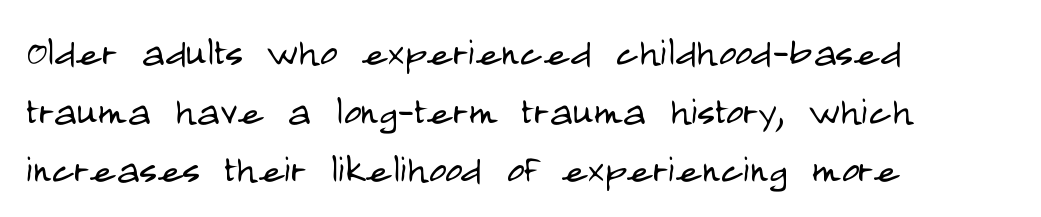
Q: Is the text bold? A: No.
Q: Is the text italic (slanted)? A: No, it is upright.
Q: Is the typeface a serif or a sans-serif typeface? A: Sans-serif.
Q: Is the text underlined? A: No.
Q: How is the paragraph aligned? A: Left-aligned.
Q: Is the spacing between letters normal or unusually wide? A: Normal.
Q: Width (condensed, normal, or wide)? A: Condensed.
Q: Stroke contrast? A: Low.
Q: x-height? A: Large.
Q: Monospaced? A: No.
